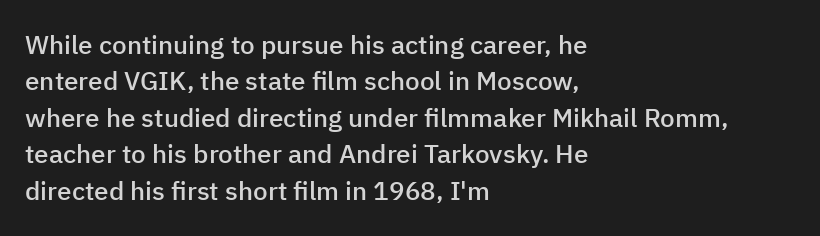
{"italic": "no", "bold": "semi", "underline": "no", "align": "left", "line_spacing": "normal", "line_spacing_ratio": 1.4, "letter_spacing": "normal", "letter_spacing_em": 0.0, "glyph_px": 26}
